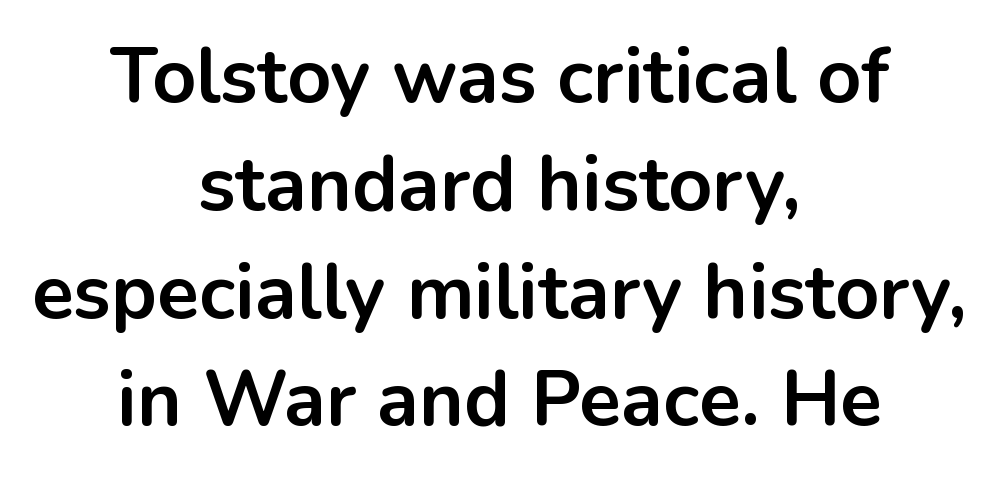
The rendering uses natural spacing where letterforms have individual widths. Horizontal alignment here is central, giving a formal, balanced look. The zone under the glyphs is completely vacant. A roman cut, with each character standing at attention. This rendering employs a face without finishing strokes, i.e., a sans-serif.
